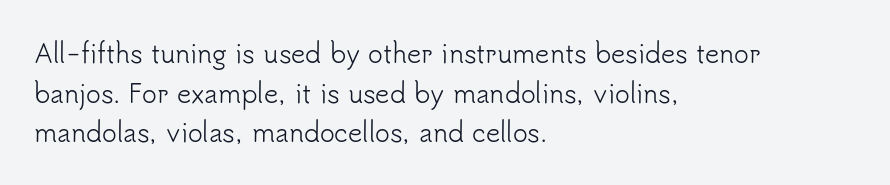
{"italic": "no", "bold": "no", "underline": "no", "align": "left", "line_spacing": "normal", "line_spacing_ratio": 1.59, "letter_spacing": "normal", "letter_spacing_em": 0.0, "glyph_px": 25}
